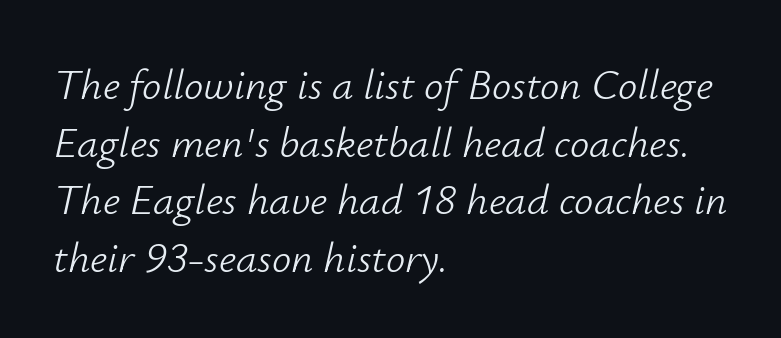
Q: Is the text bold? A: No.
Q: Is the text italic (slanted)? A: Yes, it leans right by about 12 degrees.
Q: Is the text underlined? A: No.
Q: How is the paragraph aligned? A: Left-aligned.
Q: Is the spacing between letters normal or unusually wide? A: Normal.
Q: Is the spacing between lines tight, normal or loose? A: Normal.
Q: Width (condensed, normal, or wide)? A: Normal.
Q: Stroke contrast? A: Low.
Q: x-height? A: Small.
Q: Monospaced? A: No.
